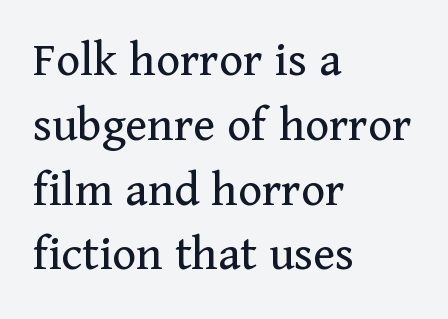
The image shows 51 px regular-weight serif type, upright; set left-aligned, normal line spacing (1.27x), normal letter spacing, not underlined; medium stroke contrast and a medium x-height.
